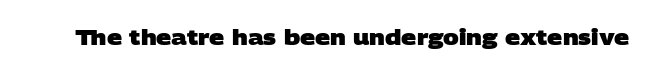
The image shows 21 px bold type; set normal letter spacing, not underlined.
